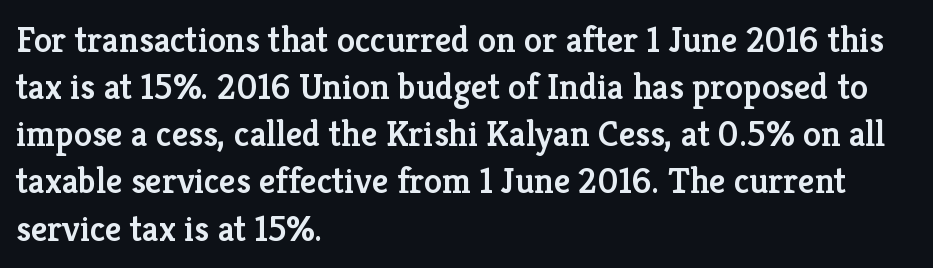
Q: Is the text bold? A: Semi-bold.
Q: Is the text italic (slanted)? A: No, it is upright.
Q: Is the typeface a serif or a sans-serif typeface? A: Serif.
Q: Is the text underlined? A: No.
Q: How is the paragraph aligned? A: Left-aligned.
Q: Is the spacing between letters normal or unusually wide? A: Normal.
Q: Is the spacing between lines tight, normal or loose? A: Normal.
Q: Width (condensed, normal, or wide)? A: Normal.
Q: Stroke contrast? A: Low.
Q: x-height? A: Medium.
Q: Monospaced? A: No.
